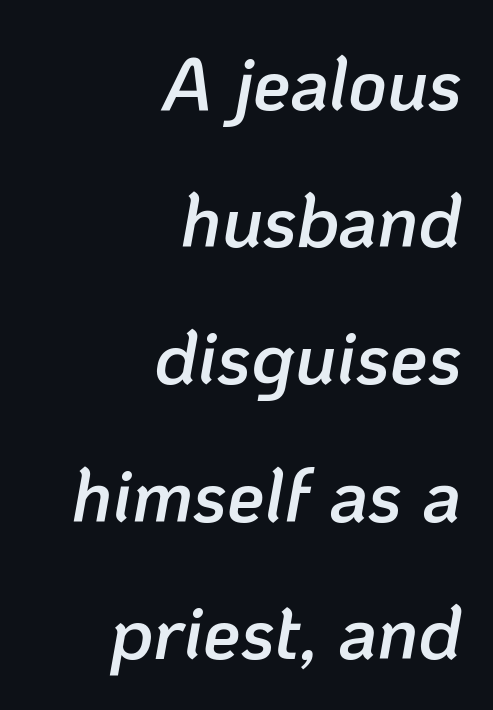
Q: Is the text bold? A: Semi-bold.
Q: Is the text italic (slanted)? A: Yes, it leans right by about 10 degrees.
Q: Is the text underlined? A: No.
Q: How is the paragraph aligned? A: Right-aligned.
Q: Is the spacing between letters normal or unusually wide? A: Normal.
Q: Width (condensed, normal, or wide)? A: Normal.
Q: Stroke contrast? A: Low.
Q: x-height? A: Medium.
Q: Monospaced? A: No.
